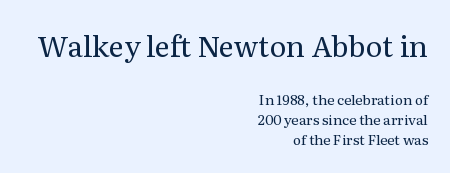
{"serif": "yes", "italic": "no", "bold": "no", "weight": "regular", "width": "normal", "stroke_contrast": "medium", "x_height": "medium", "monospaced": "no", "underline": "no", "align": "right", "line_spacing": "normal", "line_spacing_ratio": 1.46, "letter_spacing": "normal", "letter_spacing_em": 0.0, "larger_block": "first", "size_ratio": 2.07, "glyph_px": 29}
